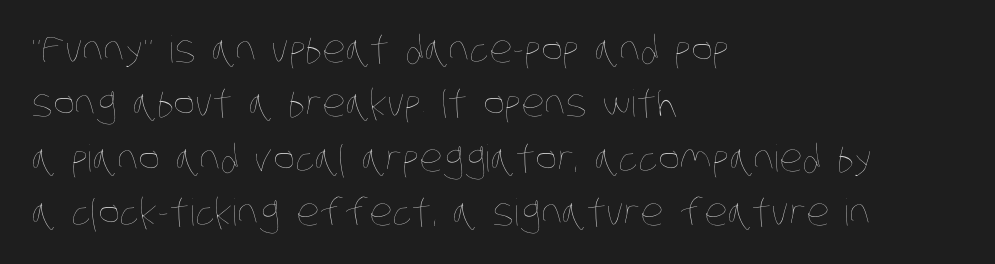
{"bold": "no", "weight": "thin", "width": "condensed", "stroke_contrast": "low", "x_height": "large", "monospaced": "no", "underline": "no", "align": "left", "line_spacing": "normal", "line_spacing_ratio": 1.47, "letter_spacing": "normal", "letter_spacing_em": 0.0, "glyph_px": 37}
